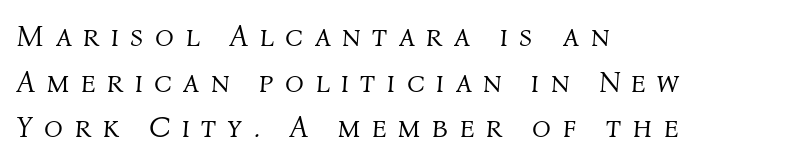
No heavy texture on the line: the type isn't bold. Rendered with sloped, italic letterforms. The rendering uses natural spacing where letterforms have individual widths. This sample is left-justified, so line endings fall wherever the words run out.
